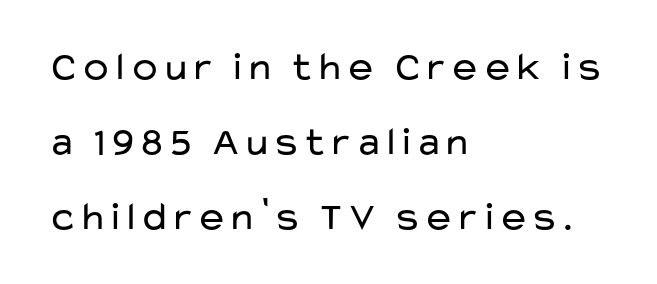
The image shows 40 px regular-weight, wide sans-serif type, upright; set left-aligned, line spacing 1.87x, normal letter spacing, not underlined; low stroke contrast and a medium x-height.
